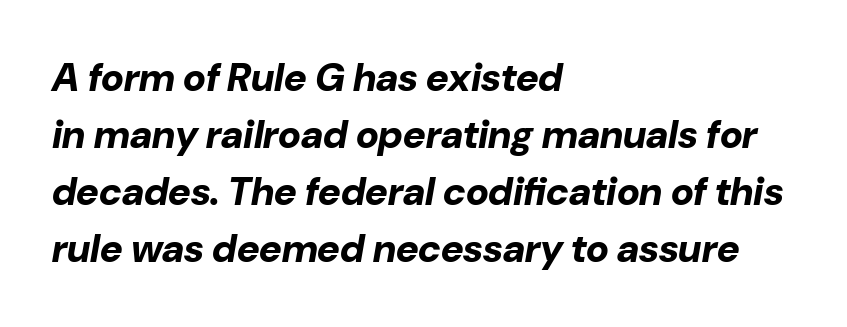
All the whitespace from short lines collects on the right. Each row of text sits above clean, open space. This block has exactly the height ordinary leading produces. Compared with typical body copy, the letter spacing here is the same. Designer's note — italics engaged.
